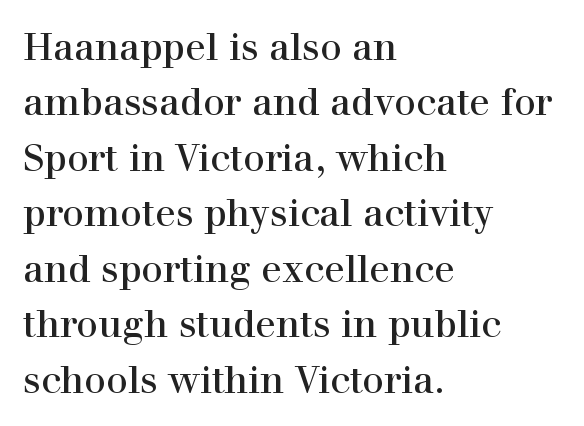
Q: Is the text italic (slanted)? A: No, it is upright.
Q: Is the typeface a serif or a sans-serif typeface? A: Serif.
Q: Is the text underlined? A: No.
Q: How is the paragraph aligned? A: Left-aligned.
Q: Is the spacing between letters normal or unusually wide? A: Normal.
Q: Is the spacing between lines tight, normal or loose? A: Normal.
Q: Width (condensed, normal, or wide)? A: Normal.
Q: x-height? A: Medium.
Q: Monospaced? A: No.
